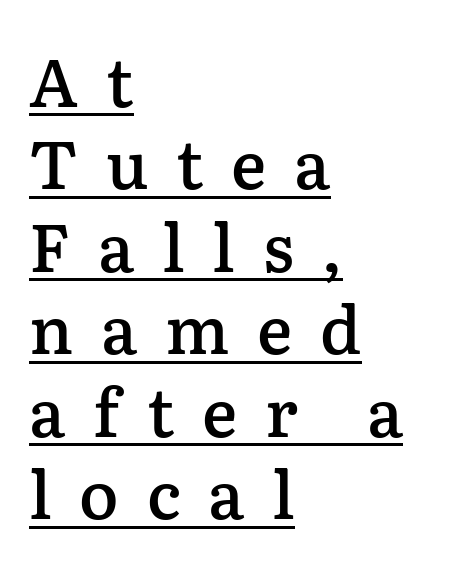
Q: Is the text bold? A: Semi-bold.
Q: Is the text italic (slanted)? A: No, it is upright.
Q: Is the typeface a serif or a sans-serif typeface? A: Serif.
Q: Is the text underlined? A: Yes.
Q: How is the paragraph aligned? A: Left-aligned.
Q: Is the spacing between letters normal or unusually wide? A: Unusually wide.
Q: Is the spacing between lines tight, normal or loose? A: Normal.
Q: Width (condensed, normal, or wide)? A: Normal.
Q: Stroke contrast? A: Low.
Q: x-height? A: Medium.
Q: Monospaced? A: No.
